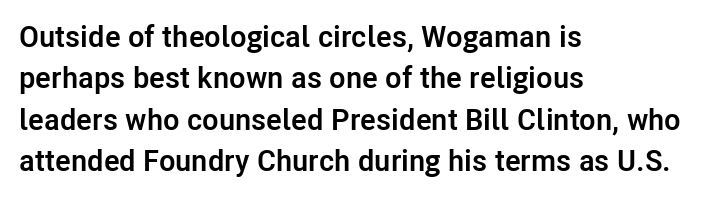
{"serif": "no", "italic": "no", "bold": "yes", "weight": "semibold", "width": "normal", "stroke_contrast": "low", "x_height": "medium", "monospaced": "no", "underline": "no", "align": "left", "line_spacing": "normal", "line_spacing_ratio": 1.38, "letter_spacing": "normal", "letter_spacing_em": 0.0, "glyph_px": 30}
